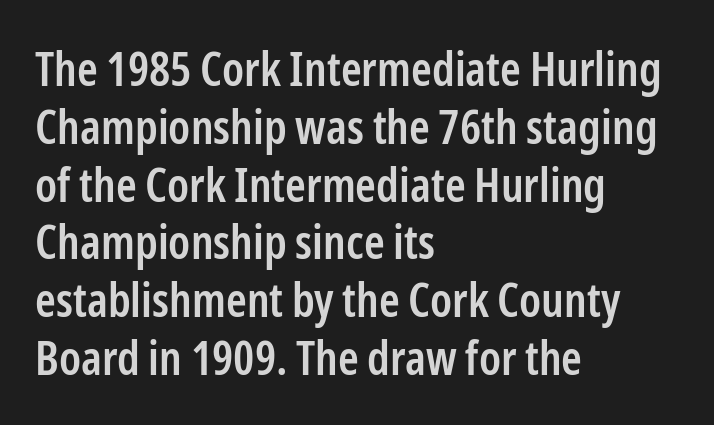
The image shows 47 px semibold, condensed sans-serif type, upright; set left-aligned, line spacing 1.23x, normal letter spacing, not underlined; low stroke contrast and a medium x-height.
